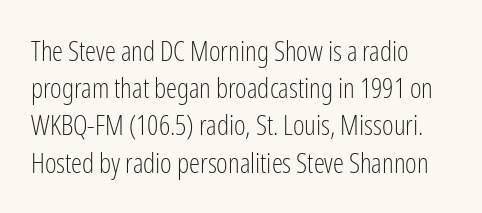
The lettering holds an erect, upright posture throughout. Default kerning and tracking; the words read as compact shapes. No word sits above an underline. Caption: face not bold, strokes unweighted. The leading is moderate, giving the passage an even texture.
